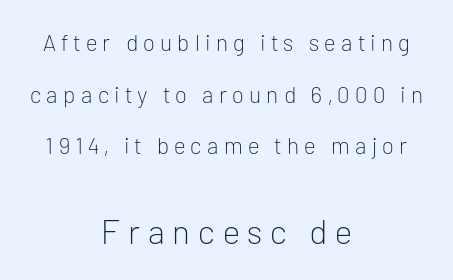
The image shows 34 px light sans-serif type, upright; set centered, loose line spacing (2.25x), unusually wide letter spacing (+0.23 em), not underlined; the second (bottom) block is 1.48x larger; low stroke contrast and a medium x-height.
